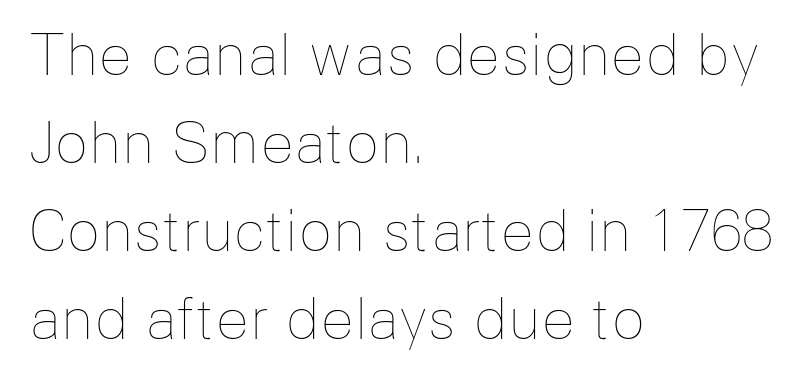
Heft: none added — not bold. The typography opts for an upright posture over an oblique one. The vertical gap from one line to the next is medium. Rule under the text: the space is simply empty.
